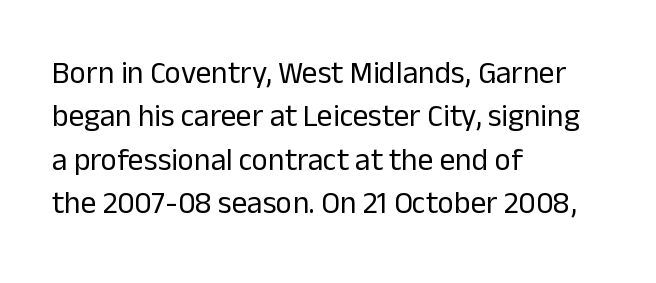
The image shows 31 px regular-weight sans-serif type, upright; set left-aligned, normal line spacing (1.4x), normal letter spacing, not underlined; low stroke contrast and a medium x-height.
